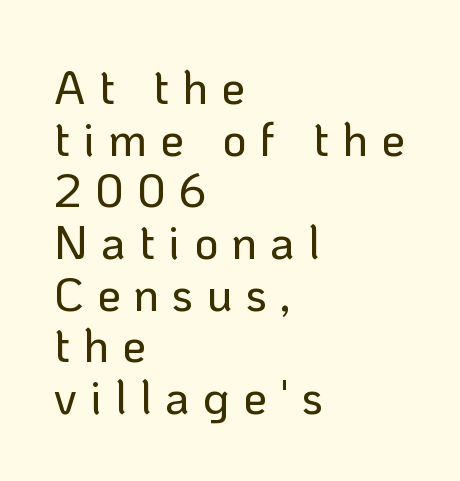
{"serif": "no", "italic": "no", "width": "normal", "stroke_contrast": "low", "x_height": "medium", "monospaced": "no", "underline": "no", "align": "left", "line_spacing": "tight", "line_spacing_ratio": 1.1, "letter_spacing": "wide", "letter_spacing_em": 0.28, "glyph_px": 47}
